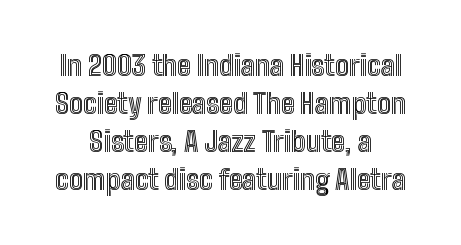
{"italic": "no", "width": "condensed", "x_height": "medium", "monospaced": "no", "underline": "no", "line_spacing": "normal", "line_spacing_ratio": 1.36, "letter_spacing": "normal", "letter_spacing_em": 0.0, "glyph_px": 28}
